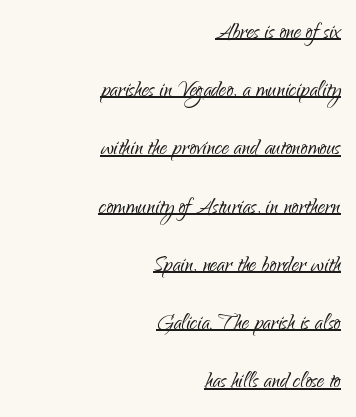
Q: Is the text bold? A: No.
Q: Is the text italic (slanted)? A: Yes.
Q: Is the typeface a serif or a sans-serif typeface? A: Sans-serif.
Q: Is the text underlined? A: Yes.
Q: How is the paragraph aligned? A: Right-aligned.
Q: Is the spacing between letters normal or unusually wide? A: Normal.
Q: Is the spacing between lines tight, normal or loose? A: Loose.
Q: Width (condensed, normal, or wide)? A: Normal.
Q: Stroke contrast? A: Low.
Q: x-height? A: Small.
Q: Monospaced? A: No.
